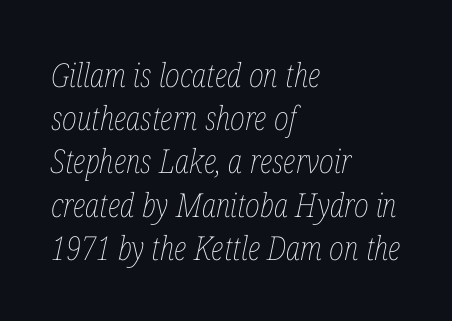
Standard letterfit; no display-style spreading of the glyphs. Students, observe: this is what conventionally led text looks like. A clean baseline with only descenders dipping below it. Do the characters align in a grid? No, the font is proportional.
